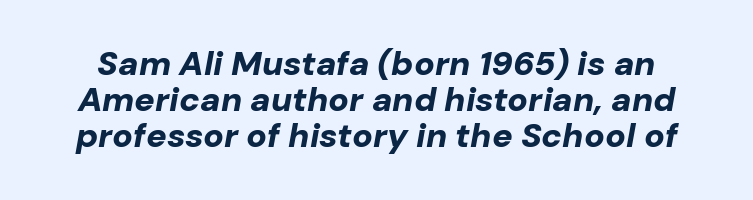
How heavy is the stroke? Heavy — this is a bold. Think of a printed novel: that variable character pitch is what you see here. Standard letterfit; no display-style spreading of the glyphs. The lines are packed closely together with very little leading.
